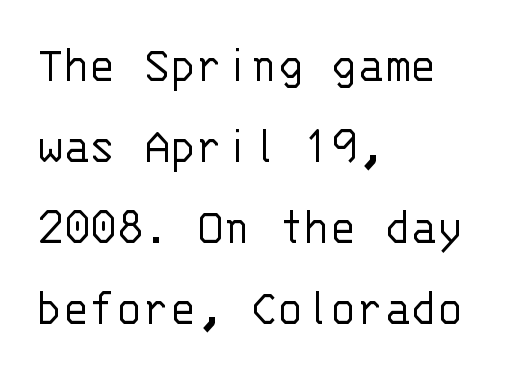
The image shows 55 px light sans-serif type, upright, monospaced; set left-aligned, normal line spacing (1.47x), normal letter spacing, not underlined; low stroke contrast and a large x-height.
